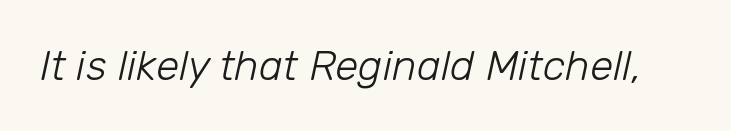
Ink coverage per letter is moderate at most. Observe the ordinary spacing: letters are neighbours, not strangers. Varying glyph widths throughout — classic text-font behaviour. The space directly below the letters is spotless. There's an unmistakable incline to the writing here.
